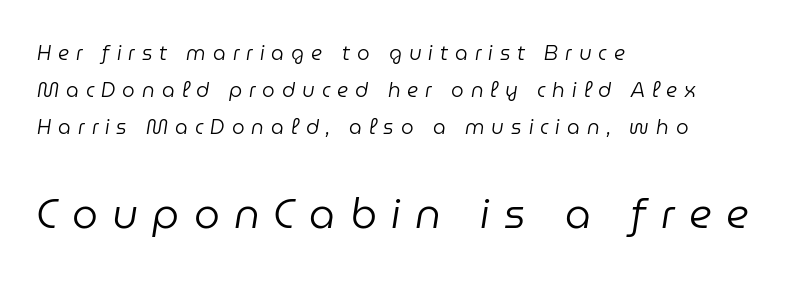
Q: Is the text bold? A: No.
Q: Is the text italic (slanted)? A: Yes, it leans right by about 9 degrees.
Q: Is the text underlined? A: No.
Q: How is the paragraph aligned? A: Left-aligned.
Q: Is the spacing between letters normal or unusually wide? A: Unusually wide.
Q: Which block of text is set in a larger size, the first (top) or the second (bottom)? A: The second (bottom) one.
Q: Width (condensed, normal, or wide)? A: Normal.
Q: Stroke contrast? A: Low.
Q: x-height? A: Medium.
Q: Monospaced? A: No.
